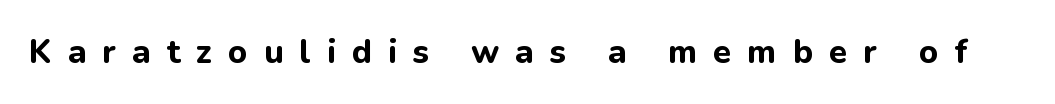
Unlike italic type, these characters show no tilt at all. Words appear elongated and porous because spacing is wide. The typesetting leans heavy: a genuine bold. Character widths vary here, with narrow letters taking less room than wide ones. The zone under the glyphs is completely vacant. What kind of face is this? One without serifs — a sans.
